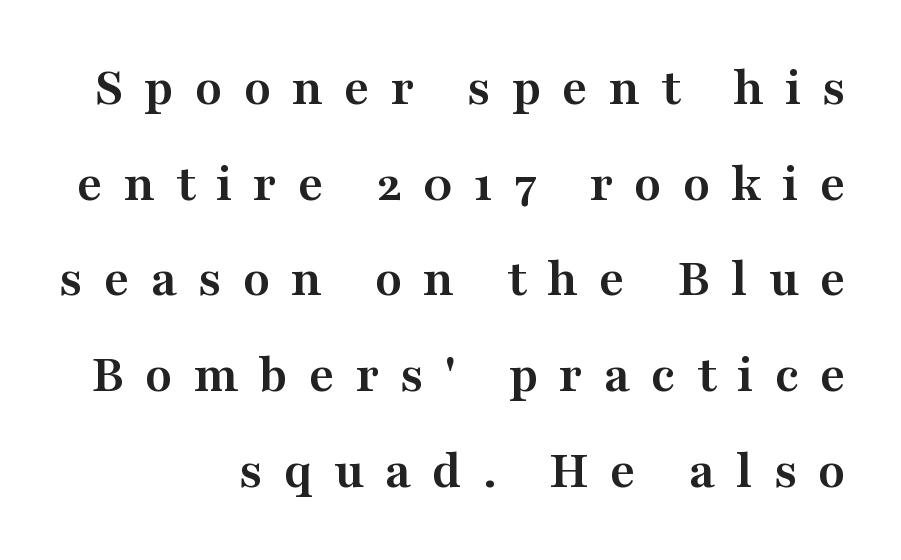
{"serif": "yes", "italic": "no", "bold": "yes", "weight": "semibold", "width": "wide", "stroke_contrast": "medium", "x_height": "medium", "monospaced": "no", "underline": "no", "align": "right", "line_spacing_ratio": 1.74, "letter_spacing": "wide", "letter_spacing_em": 0.38, "glyph_px": 55}
